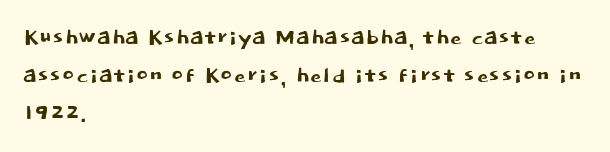
Q: Is the text italic (slanted)? A: No, it is upright.
Q: Is the typeface a serif or a sans-serif typeface? A: Sans-serif.
Q: Is the text underlined? A: No.
Q: How is the paragraph aligned? A: Left-aligned.
Q: Is the spacing between letters normal or unusually wide? A: Normal.
Q: Is the spacing between lines tight, normal or loose? A: Normal.
Q: Width (condensed, normal, or wide)? A: Normal.
Q: Stroke contrast? A: Low.
Q: x-height? A: Large.
Q: Monospaced? A: No.
